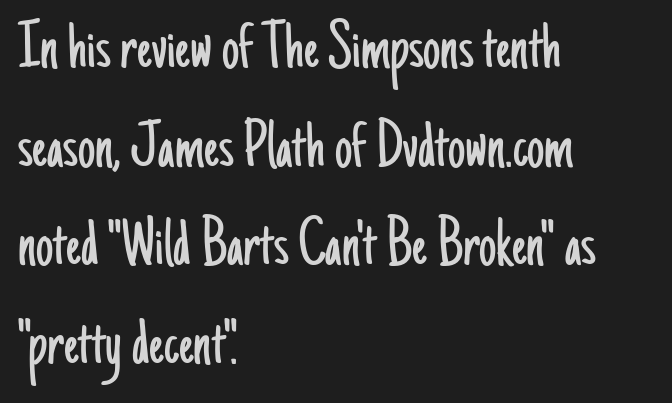
The image shows 69 px light, condensed sans-serif type, upright; set left-aligned, normal line spacing (1.43x), normal letter spacing, not underlined; low stroke contrast and a small x-height.
